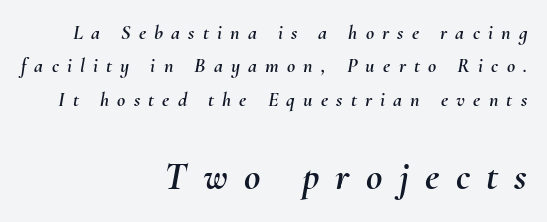
{"italic": "yes", "lean": "right", "slant_degrees": 10, "width": "normal", "stroke_contrast": "medium", "x_height": "small", "monospaced": "no", "underline": "no", "align": "right", "line_spacing": "normal", "line_spacing_ratio": 1.67, "letter_spacing": "wide", "letter_spacing_em": 0.41, "larger_block": "second", "size_ratio": 2.0, "glyph_px": 40}
